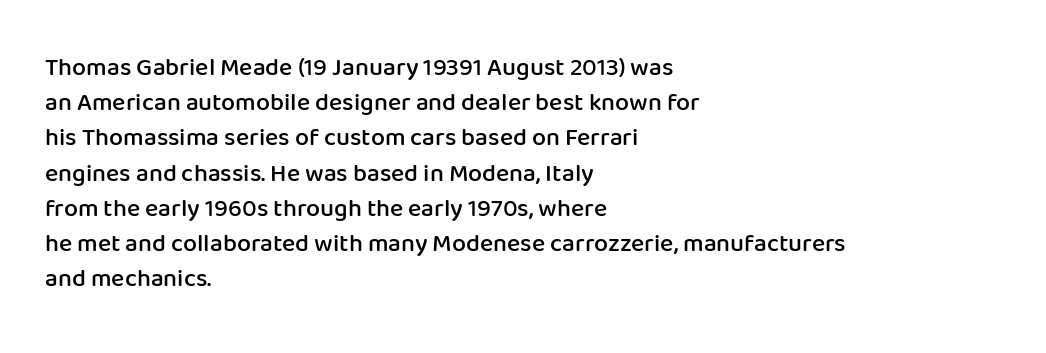
The image shows 25 px text type, upright; set left-aligned, normal line spacing (1.41x), normal letter spacing, not underlined.
